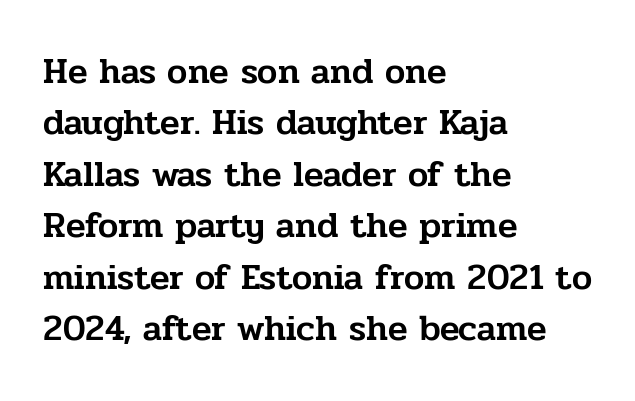
{"serif": "yes", "italic": "no", "width": "normal", "stroke_contrast": "low", "x_height": "medium", "monospaced": "no", "underline": "no", "align": "left", "line_spacing": "normal", "line_spacing_ratio": 1.43, "letter_spacing": "normal", "letter_spacing_em": 0.0, "glyph_px": 36}
